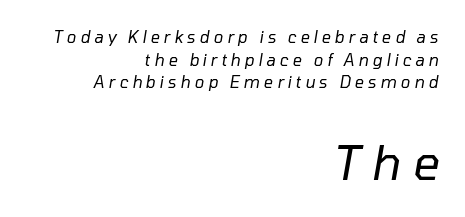
The image shows 47 px regular-weight type, italic (leaning right); set right-aligned, normal line spacing (1.42x), unusually wide letter spacing (+0.25 em), not underlined; the second (bottom) block is 2.94x larger; low stroke contrast and a medium x-height.
